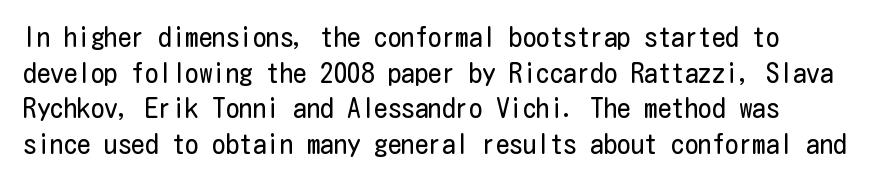
Only glyphs here, with clear space below each row. Does extra space separate the letters? No, they use regular spacing. Style check: upright. This sample keeps an unexceptional amount of space between lines. No extra ink here — the face is not bold.
